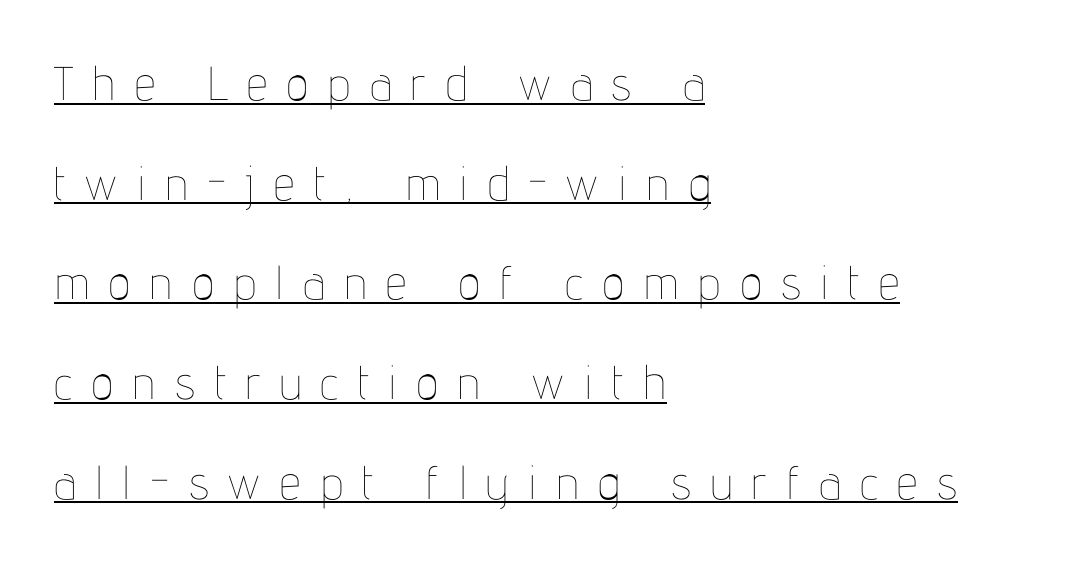
The image shows 47 px thin, condensed type, upright; set left-aligned, loose line spacing (2.12x), unusually wide letter spacing (+0.41 em), underlined; low stroke contrast and a medium x-height.
